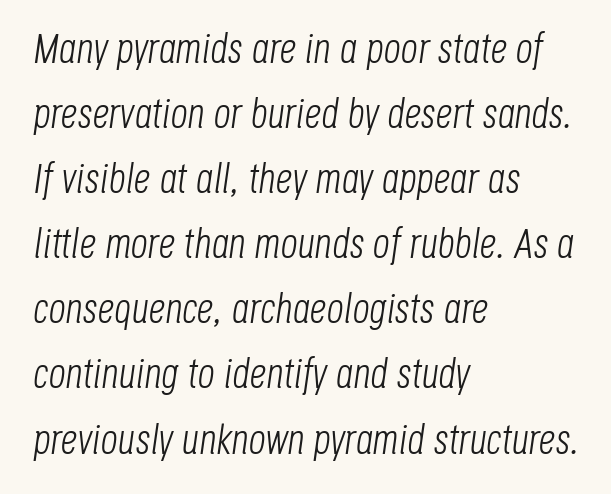
Each word holds together tightly as a unit, with standard inter-letter gaps. These lines stack with their left ends in a neat column. Think of a printed novel: that variable character pitch is what you see here. The strokes are not fattened; the text isn't bold. Is there much room between lines? A standard amount, neither cramped nor airy.
